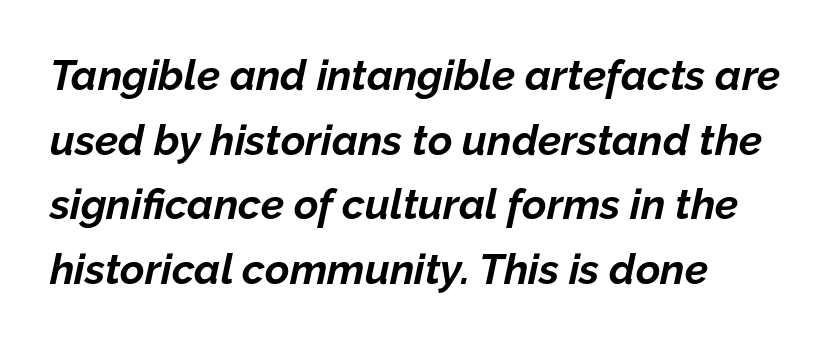
Q: Is the text bold? A: Yes.
Q: Is the text italic (slanted)? A: Yes, it leans right by about 12 degrees.
Q: Is the text underlined? A: No.
Q: How is the paragraph aligned? A: Left-aligned.
Q: Is the spacing between letters normal or unusually wide? A: Normal.
Q: Is the spacing between lines tight, normal or loose? A: Normal.
Q: Width (condensed, normal, or wide)? A: Normal.
Q: Stroke contrast? A: Low.
Q: x-height? A: Medium.
Q: Monospaced? A: No.
